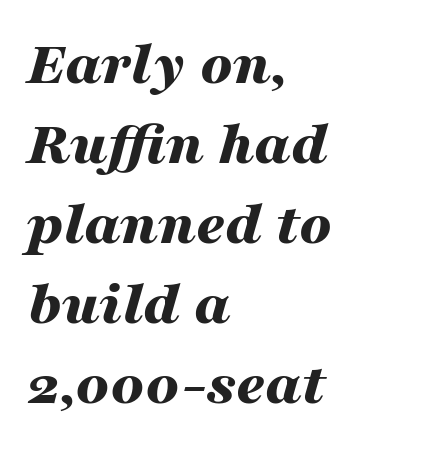
Is the block centered? No — it sits flush against the left margin. Observe the ordinary spacing: letters are neighbours, not strangers. Regarding leading, the lines here are spaced in the standard way. Plain, unruled lines of type. The passage shown is emphatically bold.
